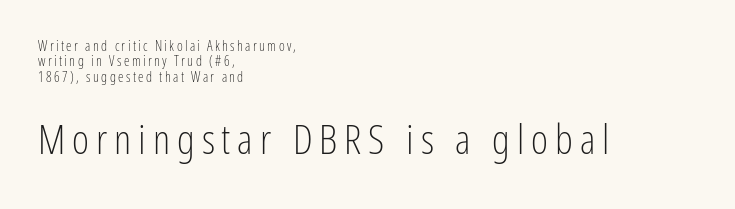
The paragraph has a hard left edge and a soft right edge. Students, observe: this is what under-led, compact text looks like. Each letter keeps its own natural width here, so spacing adapts to shape. Look at the glyph heights: the lower group is clearly the bigger setting. Weight class: somewhere from thin through regular. Are there feet on the stems? There aren't — it's a sans.
